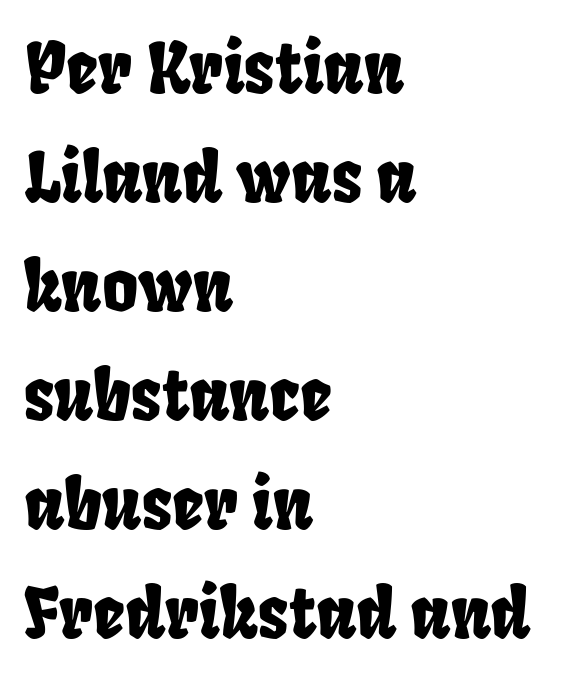
Q: Is the typeface a serif or a sans-serif typeface? A: Sans-serif.
Q: Is the text underlined? A: No.
Q: How is the paragraph aligned? A: Left-aligned.
Q: Is the spacing between letters normal or unusually wide? A: Normal.
Q: Is the spacing between lines tight, normal or loose? A: Normal.
Q: Width (condensed, normal, or wide)? A: Condensed.
Q: Stroke contrast? A: Low.
Q: x-height? A: Large.
Q: Monospaced? A: No.
